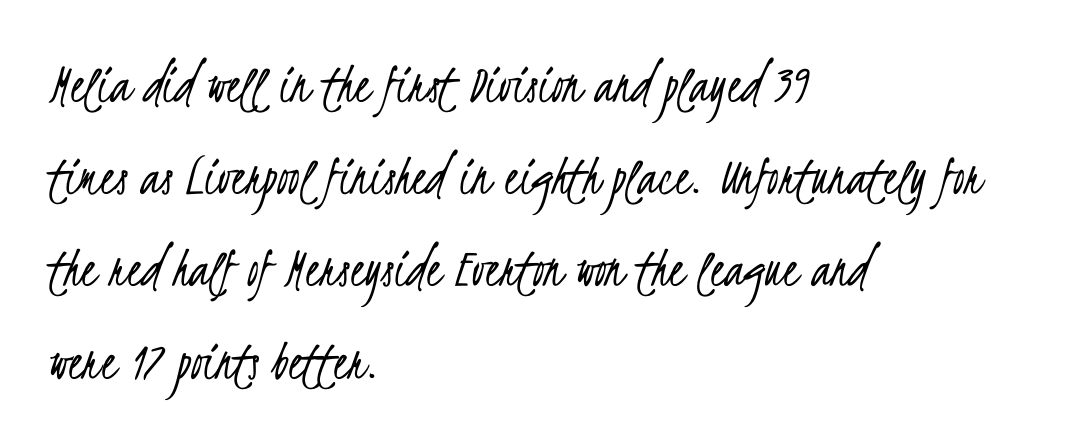
{"serif": "no", "bold": "no", "weight": "light", "width": "condensed", "stroke_contrast": "low", "x_height": "small", "monospaced": "no", "underline": "no", "align": "left", "line_spacing": "normal", "line_spacing_ratio": 1.59, "letter_spacing": "normal", "letter_spacing_em": 0.0, "glyph_px": 58}
